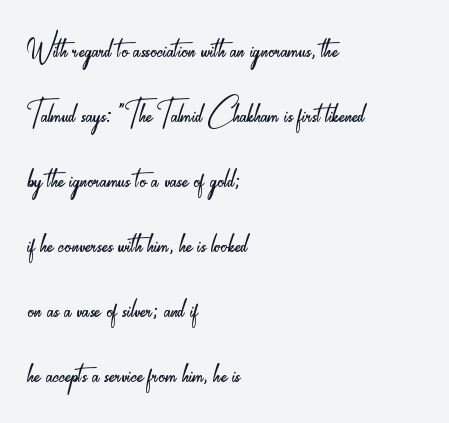
Is this a heavy cut? Hardly; it is regular or lighter. Descender tails drop into unmarked territory. Regarding serifs, this sample does without them. Regarding leading, the lines here are spaced in the standard way. The face used here is rendered with its standard letterfit.
